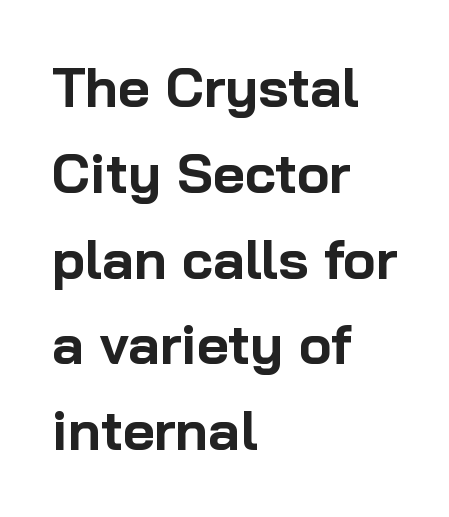
Q: Is the text bold? A: Yes.
Q: Is the text italic (slanted)? A: No, it is upright.
Q: Is the typeface a serif or a sans-serif typeface? A: Sans-serif.
Q: Is the text underlined? A: No.
Q: How is the paragraph aligned? A: Left-aligned.
Q: Is the spacing between letters normal or unusually wide? A: Normal.
Q: Is the spacing between lines tight, normal or loose? A: Normal.
Q: Width (condensed, normal, or wide)? A: Normal.
Q: Stroke contrast? A: Low.
Q: x-height? A: Medium.
Q: Monospaced? A: No.
